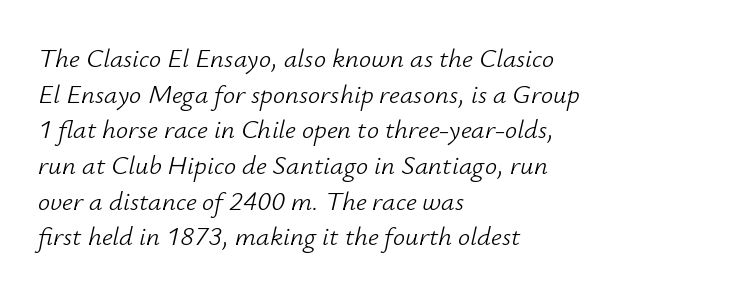
Decoration check: the copy has no underline. The line-height multiplier appears to be the usual default. No heavy texture on the line: the type isn't bold. Emphasis-style slanted type is in use. The passage shown has conventional tracking throughout.
